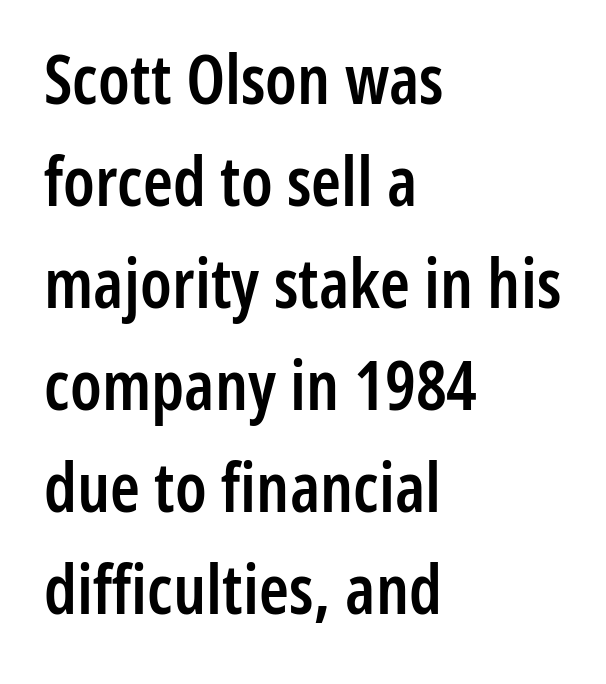
Q: Is the text bold? A: Semi-bold.
Q: Is the text italic (slanted)? A: No, it is upright.
Q: Is the typeface a serif or a sans-serif typeface? A: Sans-serif.
Q: Is the text underlined? A: No.
Q: How is the paragraph aligned? A: Left-aligned.
Q: Is the spacing between letters normal or unusually wide? A: Normal.
Q: Is the spacing between lines tight, normal or loose? A: Normal.
Q: Width (condensed, normal, or wide)? A: Condensed.
Q: Stroke contrast? A: Low.
Q: x-height? A: Medium.
Q: Monospaced? A: No.
